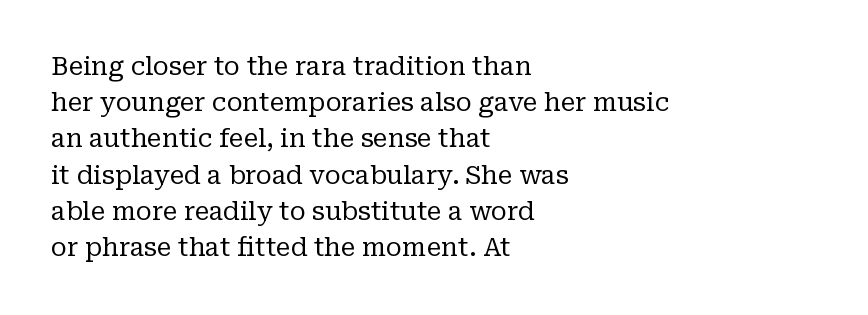
The image shows 25 px text type, upright; set left-aligned, normal line spacing (1.45x), normal letter spacing, not underlined.
